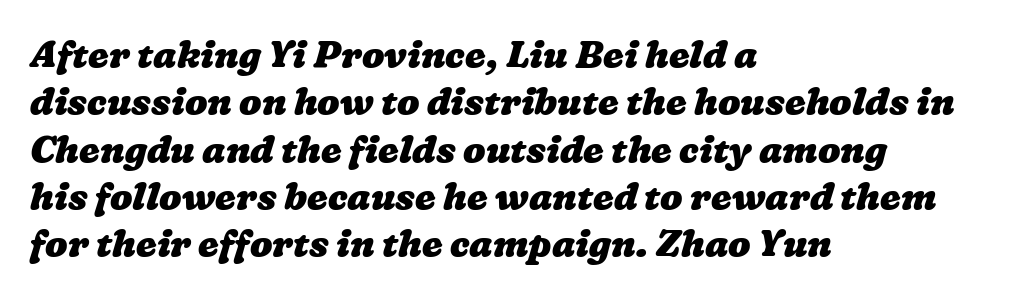
Notice how thick the strokes are: this is what a full bold looks like. This sample is left-justified, so line endings fall wherever the words run out. Descender tails drop into unmarked territory. Note the varied advance widths — an 'i' is clearly narrower than an 'm'. Line spacing here is normal.
